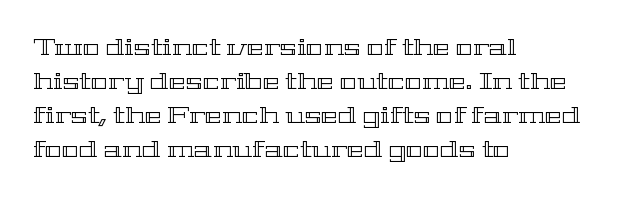
The image shows 23 px text type, upright; set left-aligned, normal line spacing (1.48x), normal letter spacing, not underlined.
